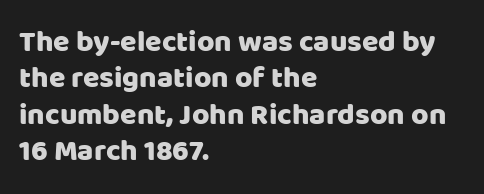
The image shows 30 px sans-serif type, upright; set left-aligned, line spacing 1.21x, normal letter spacing, not underlined; low stroke contrast and a large x-height.
